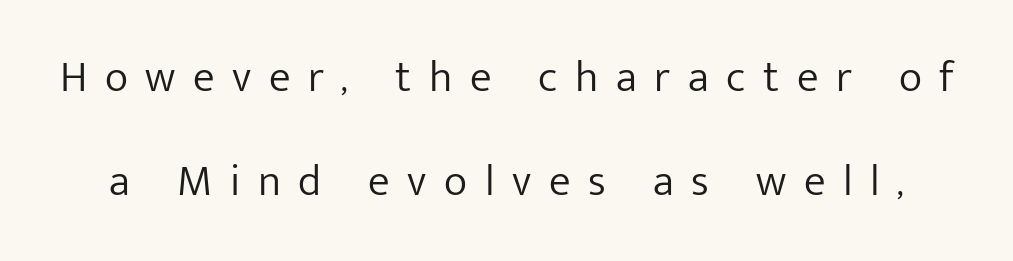
The axis of the letterforms is exactly vertical. The letters are spread apart with noticeably loose tracking. The passage shown stacks its lines with a broad gap. Check under the words: just untouched page. Here the designer chose a conventional face with non-uniform glyph widths. These lines are composed in type without serifs.
